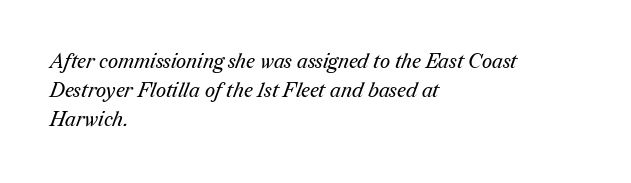
Q: Is the text bold? A: No.
Q: Is the text underlined? A: No.
Q: How is the paragraph aligned? A: Left-aligned.
Q: Is the spacing between letters normal or unusually wide? A: Normal.
Q: Is the spacing between lines tight, normal or loose? A: Normal.
